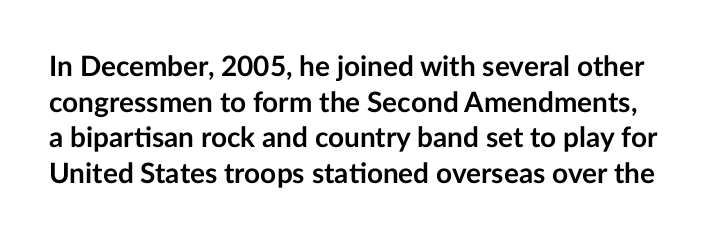
The designer went with a sans here, leaving each stem footless. Glyph-to-glyph distance matches everyday printed text. The lines sit at an ordinary, default distance from one another. Nobody drew a line under any word here. Heft: maximum for text — a bold. The letters stand upright; this is a roman face.
